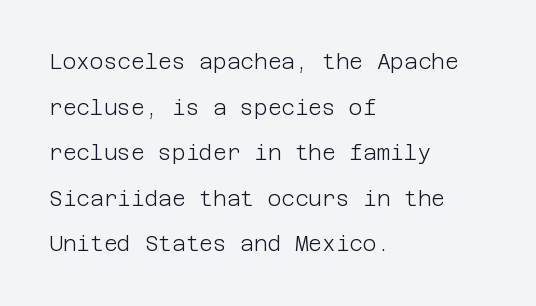
{"italic": "no", "bold": "no", "underline": "no", "align": "left", "line_spacing": "loose", "line_spacing_ratio": 2.17, "letter_spacing": "normal", "letter_spacing_em": 0.0, "glyph_px": 21}
